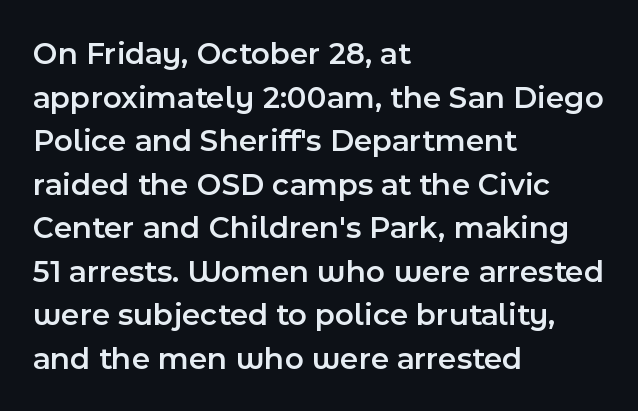
Default kerning and tracking; the words read as compact shapes. The designer went with a sans here, leaving each stem footless. The passage shown is semibold, sitting just below true bold. Note the varied advance widths — an 'i' is clearly narrower than an 'm'. Ordinary non-slanted type is in use.
